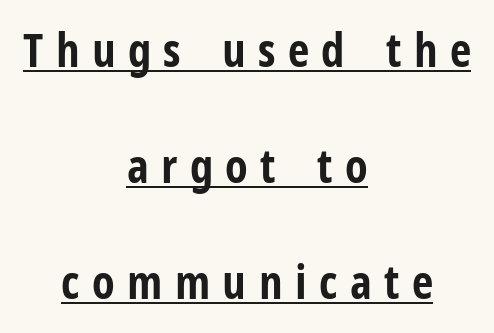
{"serif": "no", "italic": "no", "bold": "yes", "weight": "bold", "width": "condensed", "stroke_contrast": "low", "x_height": "medium", "monospaced": "no", "underline": "yes", "align": "center", "line_spacing": "loose", "line_spacing_ratio": 2.47, "letter_spacing": "wide", "letter_spacing_em": 0.26, "glyph_px": 47}
